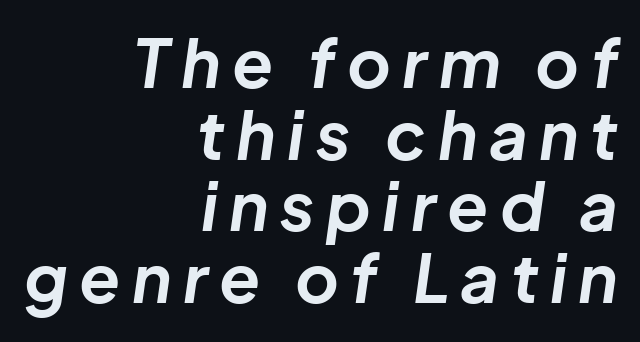
The image shows 67 px bold type, italic (leaning right); set right-aligned, tight line spacing (1.07x), not underlined; low stroke contrast and a medium x-height.
